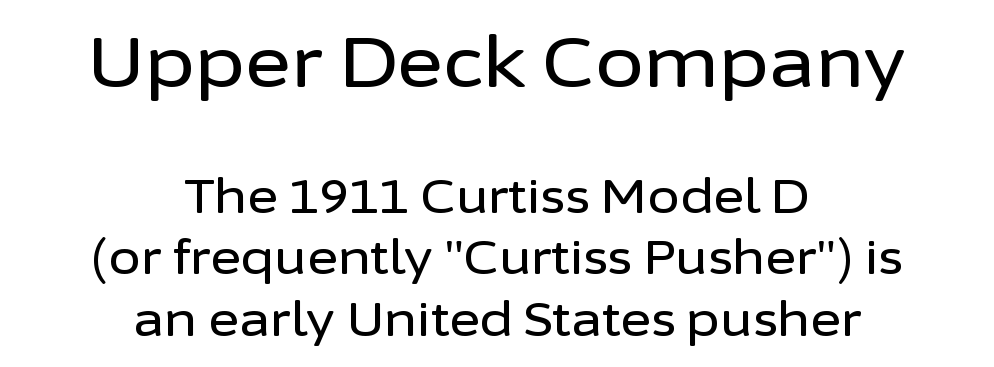
{"serif": "no", "italic": "no", "width": "normal", "stroke_contrast": "low", "x_height": "medium", "monospaced": "no", "underline": "no", "align": "center", "line_spacing": "normal", "line_spacing_ratio": 1.31, "letter_spacing": "normal", "letter_spacing_em": 0.0, "larger_block": "first", "size_ratio": 1.49, "glyph_px": 70}
